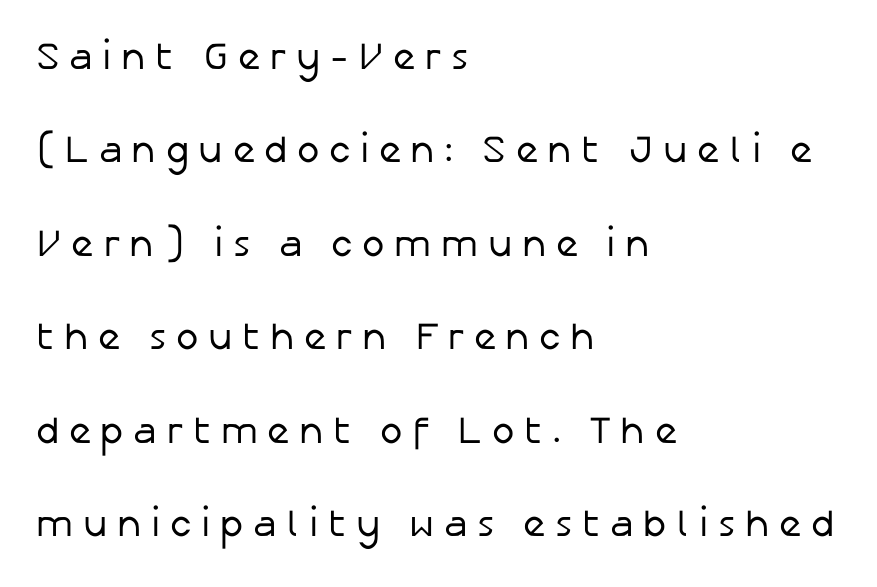
Q: Is the text bold? A: No.
Q: Is the text italic (slanted)? A: No, it is upright.
Q: Is the typeface a serif or a sans-serif typeface? A: Sans-serif.
Q: Is the text underlined? A: No.
Q: How is the paragraph aligned? A: Left-aligned.
Q: Is the spacing between letters normal or unusually wide? A: Unusually wide.
Q: Is the spacing between lines tight, normal or loose? A: Loose.
Q: Width (condensed, normal, or wide)? A: Normal.
Q: Stroke contrast? A: Low.
Q: x-height? A: Medium.
Q: Monospaced? A: No.
